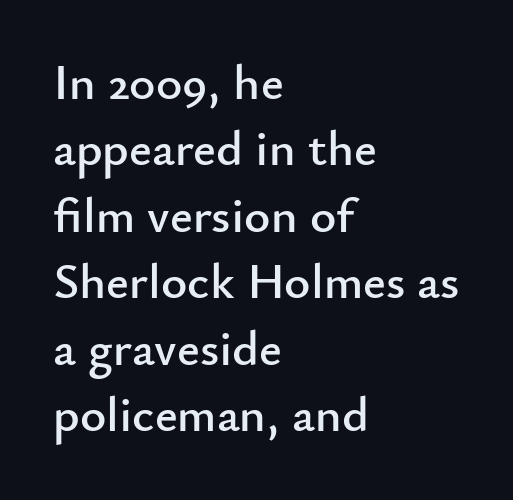
{"serif": "no", "italic": "no", "width": "normal", "stroke_contrast": "low", "x_height": "small", "monospaced": "no", "underline": "no", "align": "left", "line_spacing": "normal", "line_spacing_ratio": 1.33, "letter_spacing": "normal", "letter_spacing_em": 0.0, "glyph_px": 50}
